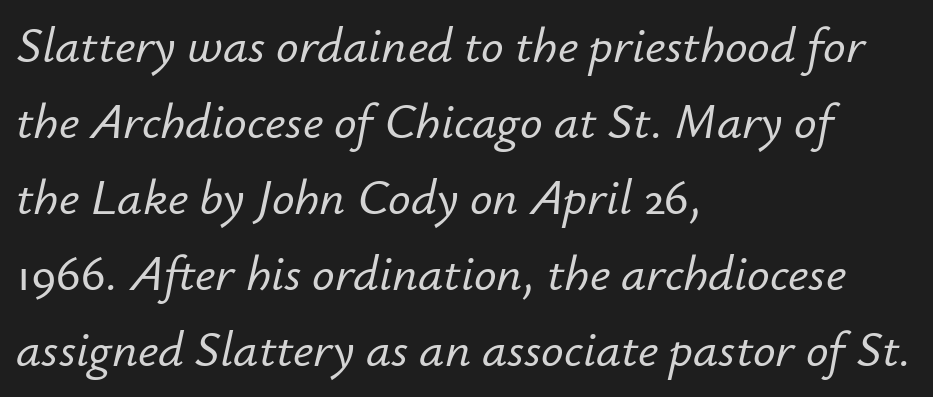
Vertically, the passage feels balanced, rows spaced as you'd expect. Spacing verdict: proportional, widths tailored to each character. Glyph-to-glyph distance matches everyday printed text. The baseline area is clear.
